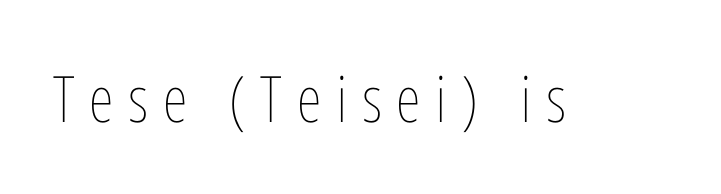
Is the letter spacing exaggerated? Yes — the characters are pushed far apart. Varying glyph widths throughout — classic text-font behaviour. Every stem runs plumb, perpendicular to the baseline. The letterforms sit at book weight or below.
